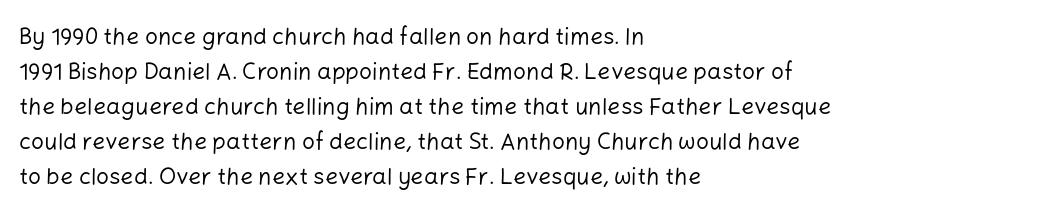
{"italic": "no", "bold": "no", "underline": "no", "align": "left", "line_spacing": "normal", "line_spacing_ratio": 1.52, "letter_spacing": "normal", "letter_spacing_em": 0.0, "glyph_px": 23}
